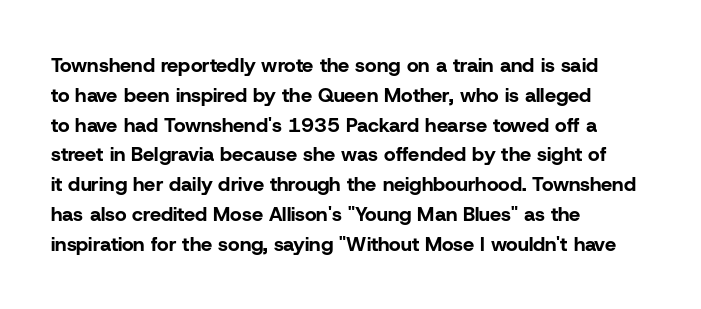
{"italic": "no", "bold": "yes", "underline": "no", "align": "left", "line_spacing": "normal", "line_spacing_ratio": 1.49, "letter_spacing": "normal", "letter_spacing_em": 0.0, "glyph_px": 20}
